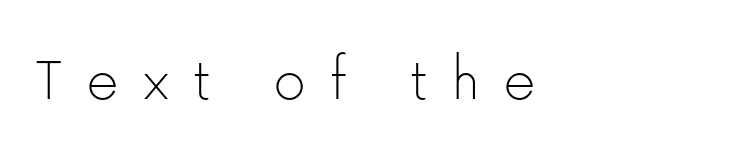
Q: Is the text bold? A: No.
Q: Is the text italic (slanted)? A: No, it is upright.
Q: Is the typeface a serif or a sans-serif typeface? A: Sans-serif.
Q: Is the text underlined? A: No.
Q: Is the spacing between letters normal or unusually wide? A: Unusually wide.
Q: Width (condensed, normal, or wide)? A: Normal.
Q: Stroke contrast? A: Low.
Q: x-height? A: Medium.
Q: Monospaced? A: No.
